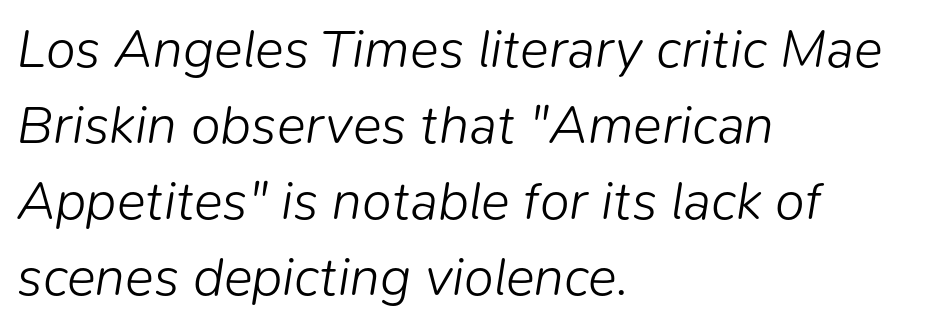
{"italic": "yes", "lean": "right", "slant_degrees": 9, "bold": "no", "weight": "light", "width": "normal", "stroke_contrast": "low", "x_height": "medium", "monospaced": "no", "underline": "no", "align": "left", "line_spacing": "normal", "line_spacing_ratio": 1.41, "letter_spacing": "normal", "letter_spacing_em": 0.0, "glyph_px": 54}
